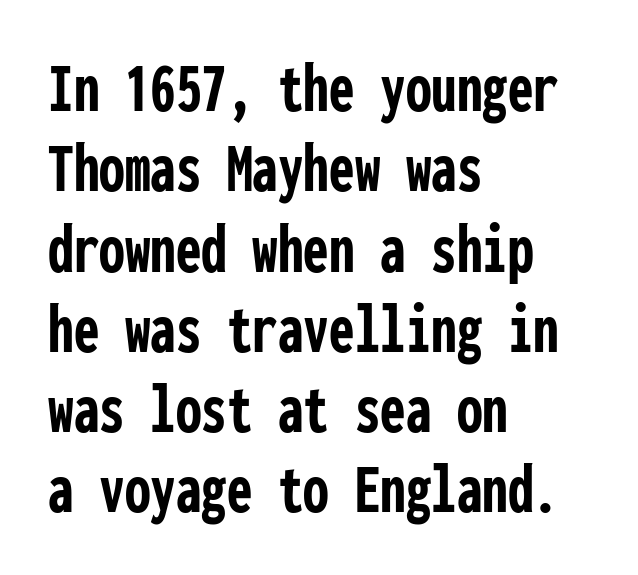
Closely set lines give the paragraph a compact silhouette. These lines were composed using upright roman letters. No extra tracking has been applied to these lines. Every letter is thick-stroked: bold, no question.
